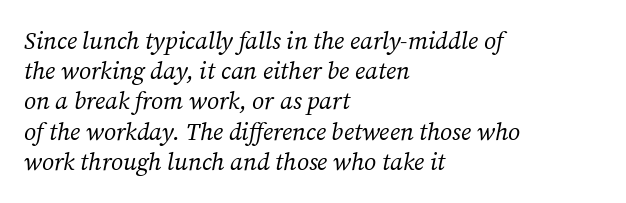
The space between consecutive lines is moderate. The typesetter chose a ragged-right arrangement here. Honestly, there is no underline to notice here at all. The glyphs look as if they've been sheared to an angle. Heaviness? Minimal to ordinary, like unemphasized prose. Between one letter and the next there's only the usual sliver of space.
